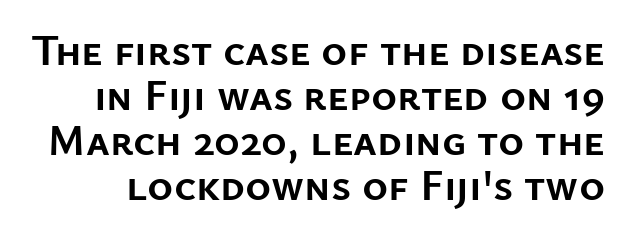
The image shows 44 px semibold sans-serif type, upright; set tight line spacing (1.02x), normal letter spacing, not underlined; low stroke contrast and a medium x-height.
